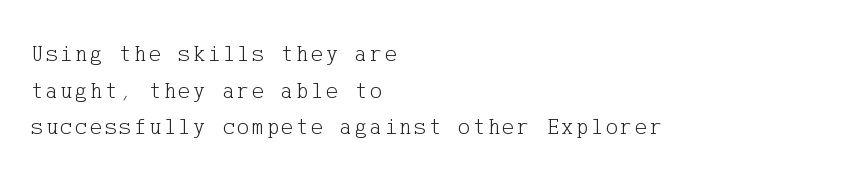
Q: Is the text bold? A: No.
Q: Is the text italic (slanted)? A: No, it is upright.
Q: Is the text underlined? A: No.
Q: How is the paragraph aligned? A: Left-aligned.
Q: Is the spacing between lines tight, normal or loose? A: Normal.
